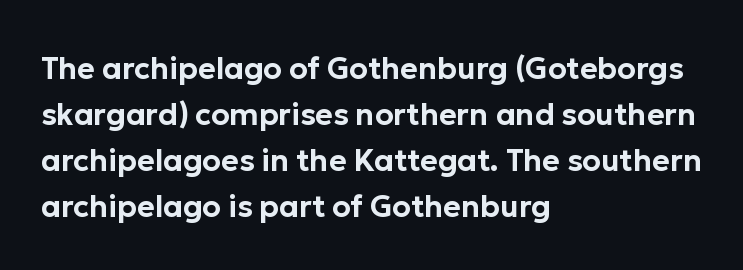
Q: Is the text italic (slanted)? A: No, it is upright.
Q: Is the typeface a serif or a sans-serif typeface? A: Sans-serif.
Q: Is the text underlined? A: No.
Q: How is the paragraph aligned? A: Left-aligned.
Q: Is the spacing between letters normal or unusually wide? A: Normal.
Q: Is the spacing between lines tight, normal or loose? A: Normal.
Q: Width (condensed, normal, or wide)? A: Normal.
Q: Stroke contrast? A: Low.
Q: x-height? A: Medium.
Q: Monospaced? A: No.
